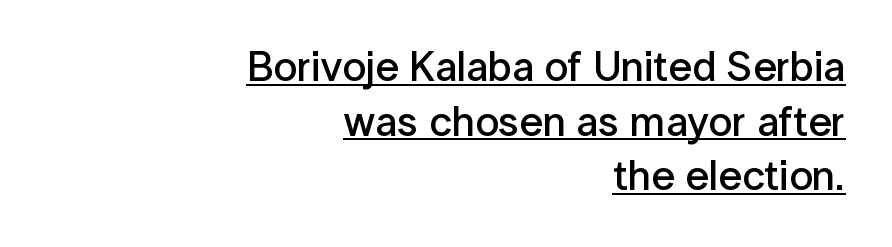
Q: Is the text bold? A: Semi-bold.
Q: Is the text italic (slanted)? A: No, it is upright.
Q: Is the typeface a serif or a sans-serif typeface? A: Sans-serif.
Q: Is the text underlined? A: Yes.
Q: How is the paragraph aligned? A: Right-aligned.
Q: Is the spacing between letters normal or unusually wide? A: Normal.
Q: Is the spacing between lines tight, normal or loose? A: Normal.
Q: Width (condensed, normal, or wide)? A: Normal.
Q: Stroke contrast? A: Low.
Q: x-height? A: Medium.
Q: Monospaced? A: No.
